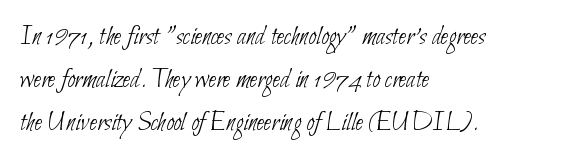
{"serif": "no", "bold": "no", "weight": "thin", "width": "condensed", "stroke_contrast": "low", "x_height": "small", "monospaced": "no", "underline": "no", "align": "left", "line_spacing": "normal", "line_spacing_ratio": 1.53, "letter_spacing": "normal", "letter_spacing_em": 0.0, "glyph_px": 28}
